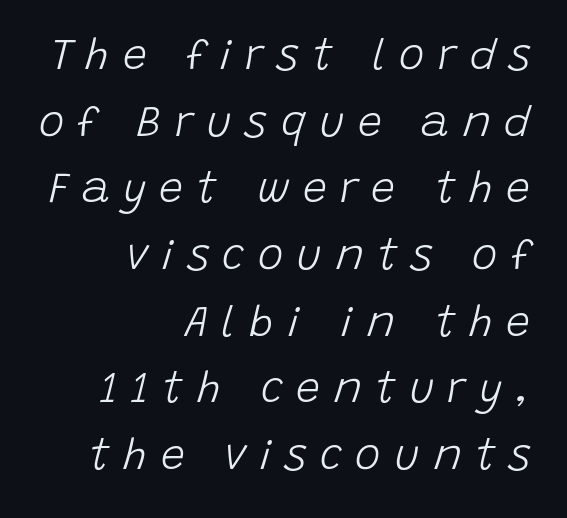
The image shows 43 px light type, italic (leaning right); set right-aligned, normal line spacing (1.55x), unusually wide letter spacing (+0.31 em), not underlined; low stroke contrast and a large x-height.
